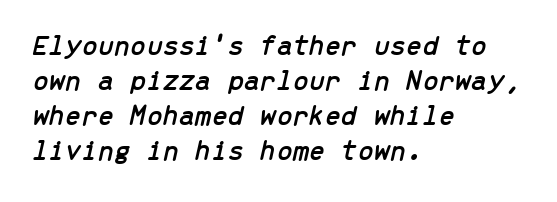
Q: Is the text italic (slanted)? A: Yes, it leans right by about 13 degrees.
Q: Is the text underlined? A: No.
Q: How is the paragraph aligned? A: Left-aligned.
Q: Is the spacing between letters normal or unusually wide? A: Normal.
Q: Width (condensed, normal, or wide)? A: Normal.
Q: Stroke contrast? A: Low.
Q: x-height? A: Medium.
Q: Monospaced? A: Yes.
